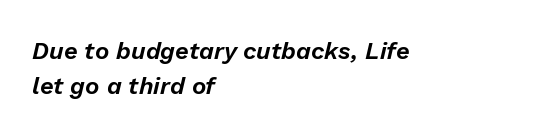
Q: Is the text italic (slanted)? A: Yes, it leans right by about 13 degrees.
Q: Is the text underlined? A: No.
Q: How is the paragraph aligned? A: Left-aligned.
Q: Is the spacing between letters normal or unusually wide? A: Normal.
Q: Is the spacing between lines tight, normal or loose? A: Normal.
